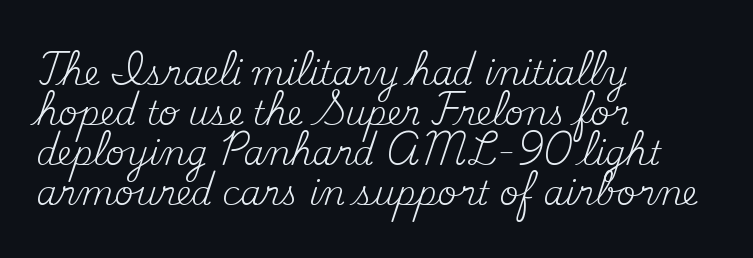
{"serif": "yes", "bold": "no", "weight": "regular", "width": "normal", "stroke_contrast": "medium", "x_height": "small", "monospaced": "no", "underline": "no", "align": "left", "line_spacing_ratio": 1.21, "letter_spacing": "normal", "letter_spacing_em": 0.0, "glyph_px": 33}
